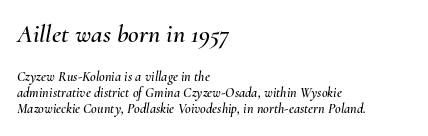
The image shows 26 px text type, italic (leaning right); set left-aligned, line spacing 1.16x, normal letter spacing, not underlined; the first (top) block is 1.86x larger.
